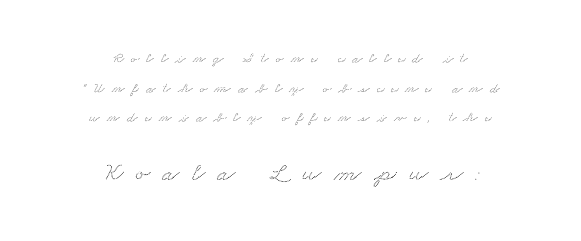
A typesetter would call this leading open, well beyond the default. Here the glyphs are tracked loosely, breaking word shapes into spaced letters. The text block is weighted toward neither margin, spreading evenly from the middle. No word sits above an underline. The emphasis by scale lands on block number two, below.
